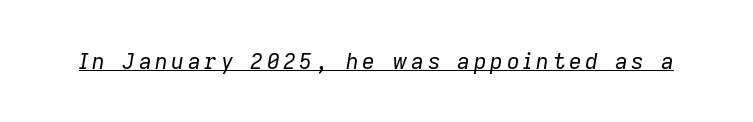
The image shows 22 px text type, italic (leaning right); set underlined.
